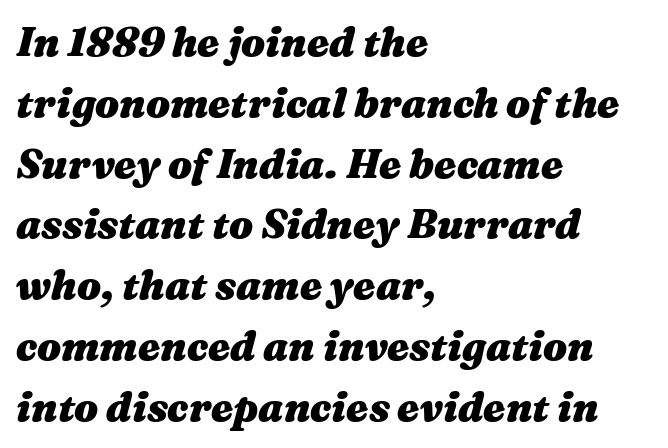
Q: Is the text bold? A: Yes.
Q: Is the text italic (slanted)? A: Yes, it leans right by about 16 degrees.
Q: Is the text underlined? A: No.
Q: How is the paragraph aligned? A: Left-aligned.
Q: Is the spacing between letters normal or unusually wide? A: Normal.
Q: Is the spacing between lines tight, normal or loose? A: Normal.
Q: Width (condensed, normal, or wide)? A: Wide.
Q: Stroke contrast? A: Medium.
Q: x-height? A: Medium.
Q: Monospaced? A: No.
